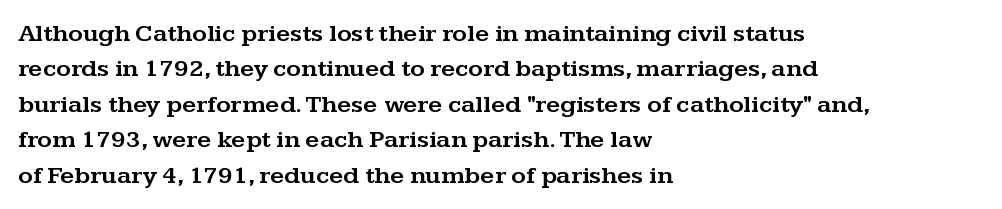
The image shows 25 px text type, upright; set left-aligned, normal line spacing (1.42x), normal letter spacing, not underlined.
